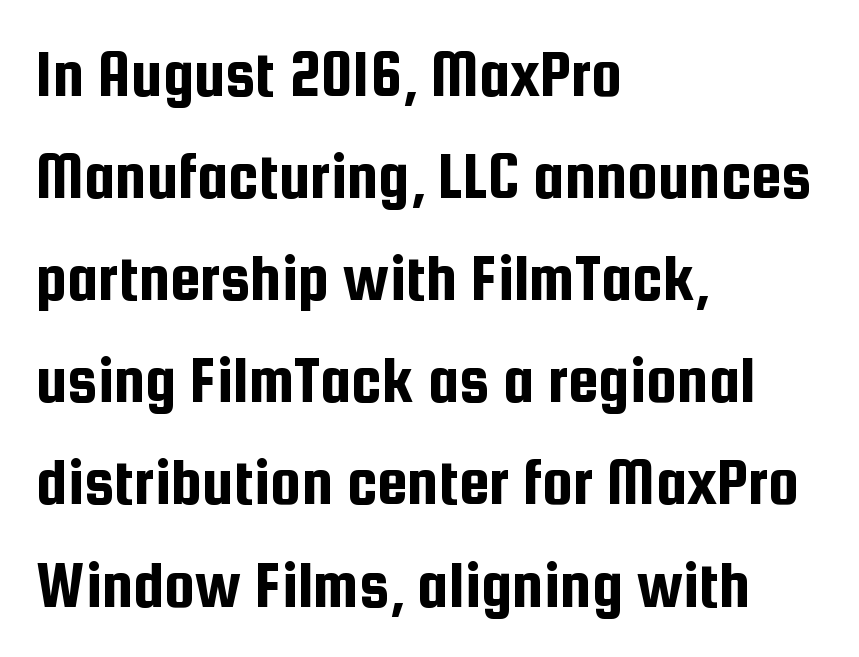
Characters remain perfectly vertical along every line. These lines keep a tight, regular rhythm from letter to letter. Proportional: the letters do not fall into vertical columns. Regular leading.
